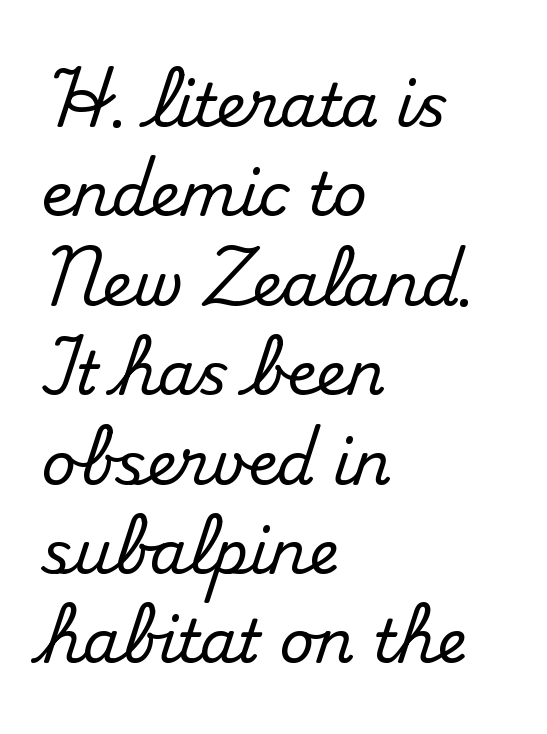
Q: Is the text italic (slanted)? A: Yes.
Q: Is the typeface a serif or a sans-serif typeface? A: Serif.
Q: Is the text underlined? A: No.
Q: How is the paragraph aligned? A: Left-aligned.
Q: Is the spacing between letters normal or unusually wide? A: Normal.
Q: Is the spacing between lines tight, normal or loose? A: Normal.
Q: Width (condensed, normal, or wide)? A: Normal.
Q: Stroke contrast? A: Medium.
Q: x-height? A: Small.
Q: Monospaced? A: No.
